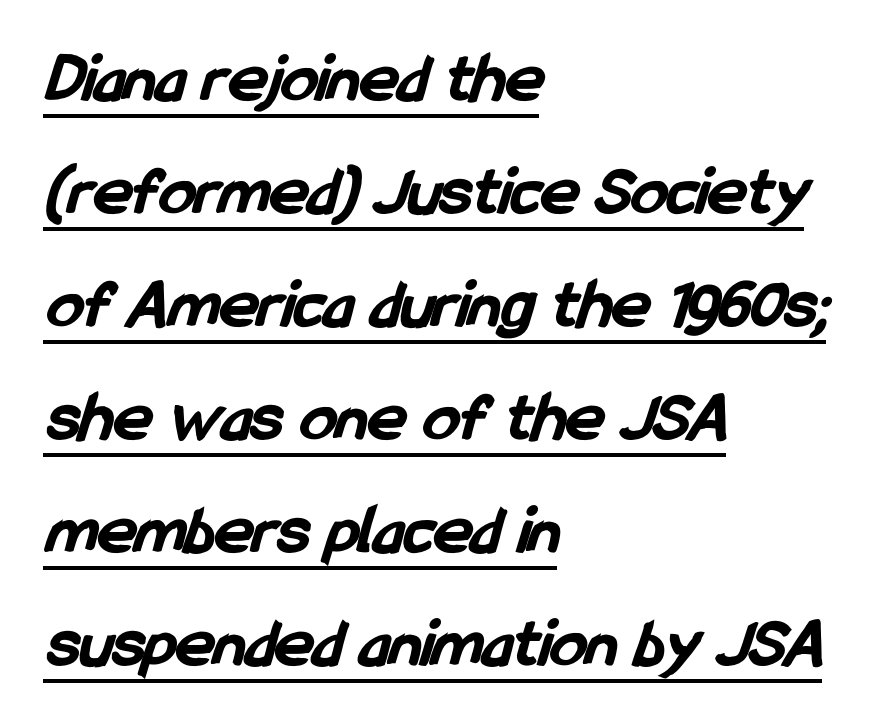
{"serif": "no", "bold": "yes", "weight": "bold", "width": "condensed", "stroke_contrast": "low", "x_height": "medium", "monospaced": "no", "underline": "yes", "align": "left", "line_spacing": "normal", "line_spacing_ratio": 1.57, "letter_spacing": "normal", "letter_spacing_em": 0.0, "glyph_px": 72}
